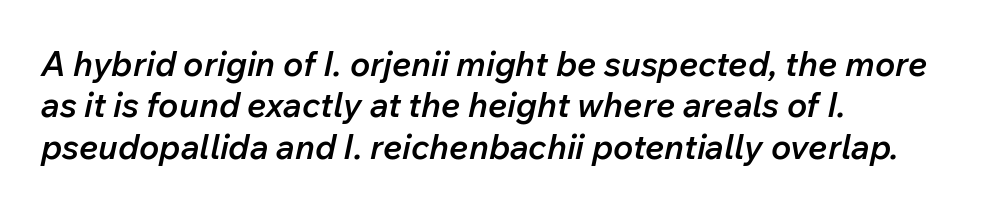
Q: Is the text bold? A: Semi-bold.
Q: Is the text italic (slanted)? A: Yes, it leans right by about 12 degrees.
Q: Is the text underlined? A: No.
Q: How is the paragraph aligned? A: Left-aligned.
Q: Is the spacing between letters normal or unusually wide? A: Normal.
Q: Width (condensed, normal, or wide)? A: Normal.
Q: Stroke contrast? A: Low.
Q: x-height? A: Medium.
Q: Monospaced? A: No.
